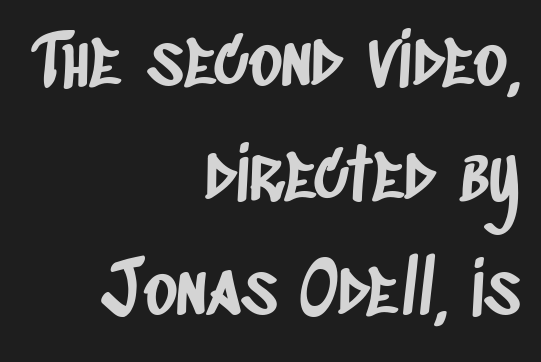
In terms of letterform style, serifs are entirely absent. Does the copy run flush right? Yes — the right margin is perfectly even. Decoration check: the copy has no underline. Words appear dense and cohesive because spacing is normal. You could not count columns in this text — the font is proportionally spaced.
